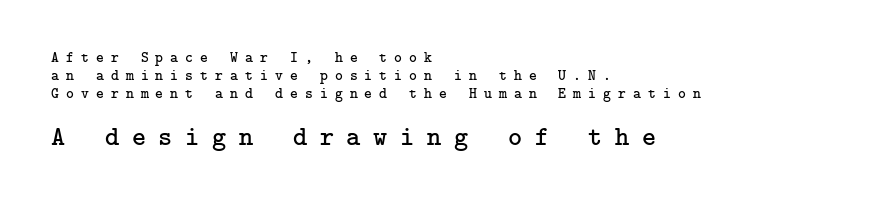
If you drew a ruler down the left edge, every line would touch it. Designer's note — italics off, roman on. Tracking here is generous; glyphs stand well apart from one another. No heavy texture on the line: the type isn't bold. Size contrast runs from small at the top to large at the bottom. The glyphs are unaccompanied by any horizontal stroke below them.
